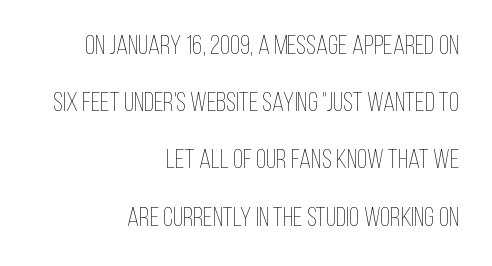
Designer's note — italics off, roman on. A great deal of white space separates one row of letters from the next. These lines are set flush right with a ragged left edge. Students, note that the glyphs here touch the page at normal intervals. Glance below the letters and you will spot only blank space.
